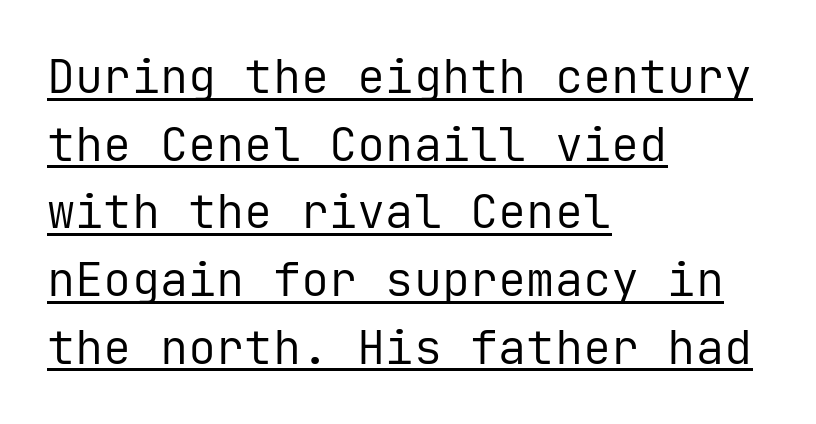
The image shows 47 px regular-weight sans-serif type, upright, monospaced; set left-aligned, normal line spacing (1.44x), normal letter spacing, underlined; low stroke contrast and a medium x-height.
